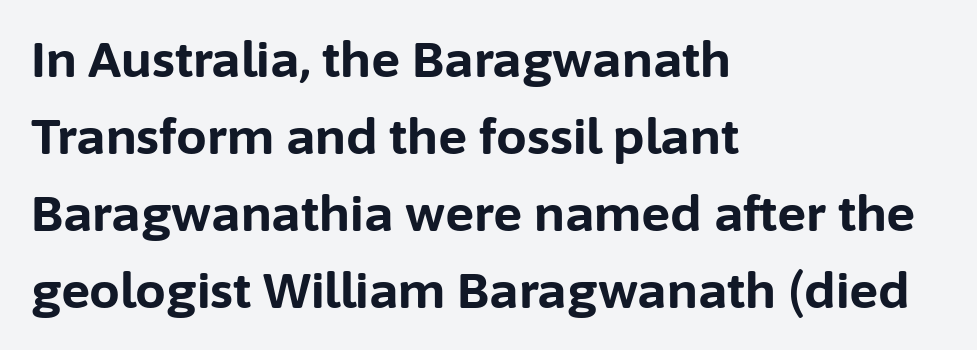
{"serif": "no", "italic": "no", "bold": "yes", "weight": "bold", "width": "normal", "stroke_contrast": "low", "x_height": "medium", "monospaced": "no", "underline": "no", "align": "left", "line_spacing": "normal", "line_spacing_ratio": 1.57, "letter_spacing": "normal", "letter_spacing_em": 0.0, "glyph_px": 49}
